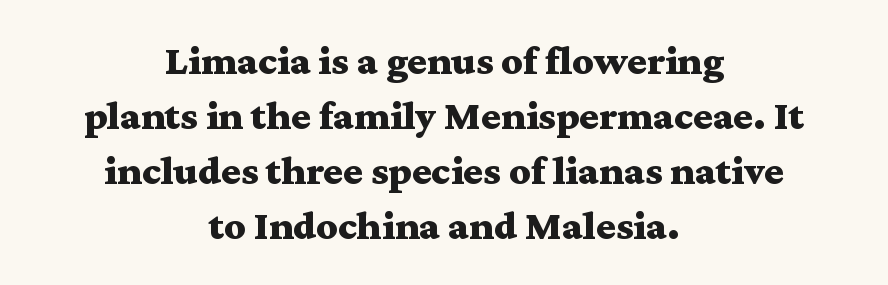
The image shows 41 px bold, wide serif type, upright; set centered, normal line spacing (1.34x), normal letter spacing, not underlined; medium stroke contrast and a medium x-height.
